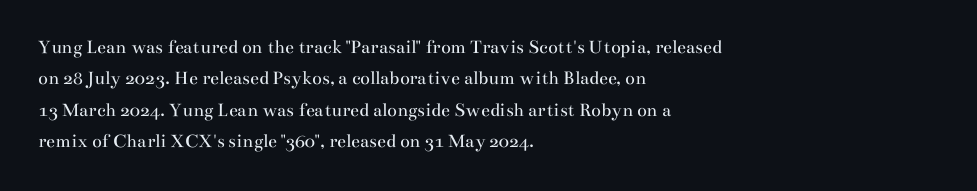
Line spacing here is normal. A typesetter would mark this as roman, not italic. The specimen omits any rule beneath the text block's lines. The rag falls on the right side of this text block. The characters are drawn with everyday or finer stroke widths.
